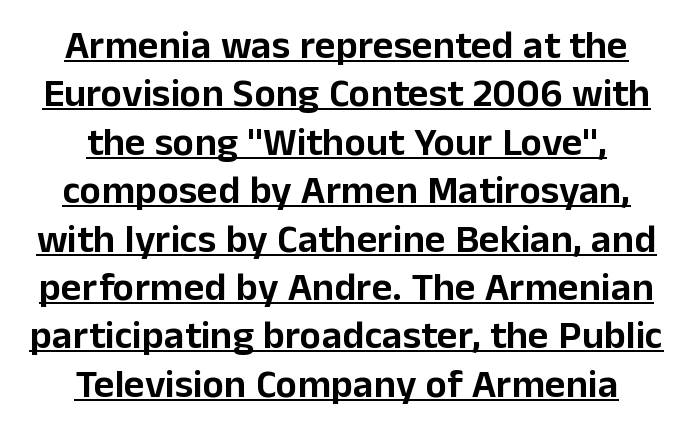
Is this a fixed-width face? No — the glyphs have proportional, varying widths. In terms of letterspacing, this is plain default setting. The characters display no serif detailing; their extremities are plain. This sample uses an upright cut, with every glyph sitting square on the baseline. In designer terms, the underline attribute is active on this setting.
